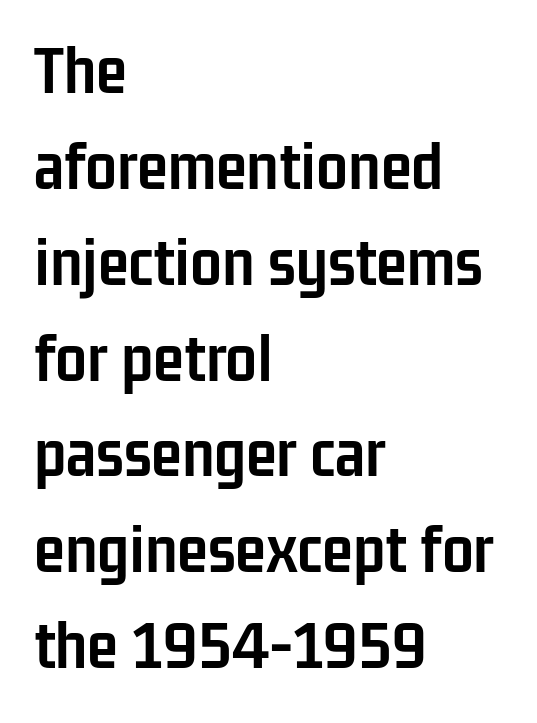
The image shows 71 px semibold, condensed sans-serif type, upright; set left-aligned, normal line spacing (1.35x), normal letter spacing, not underlined; low stroke contrast and a medium x-height.
